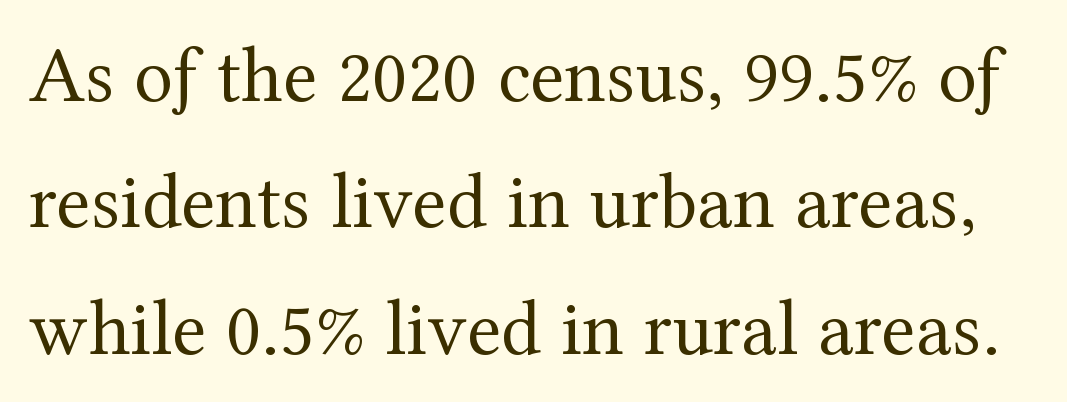
{"serif": "yes", "italic": "no", "bold": "no", "weight": "regular", "width": "normal", "stroke_contrast": "medium", "x_height": "medium", "monospaced": "no", "underline": "no", "line_spacing": "normal", "line_spacing_ratio": 1.58, "letter_spacing": "normal", "letter_spacing_em": 0.0, "glyph_px": 80}
